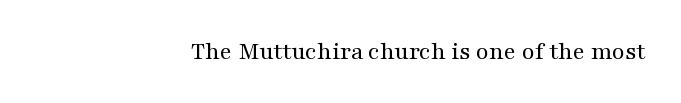
Is there any slant? The stems are plumb. Is this a heavy cut? Hardly; it is regular or lighter. Check under the words: just untouched page. Letter spacing: default. Does the copy run flush right? Yes — the right margin is perfectly even.
